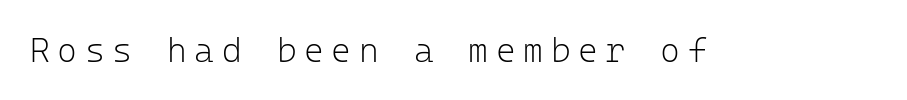
The image shows 34 px light sans-serif type, upright, monospaced; set unusually wide letter spacing (+0.22 em), not underlined; low stroke contrast and a medium x-height.
